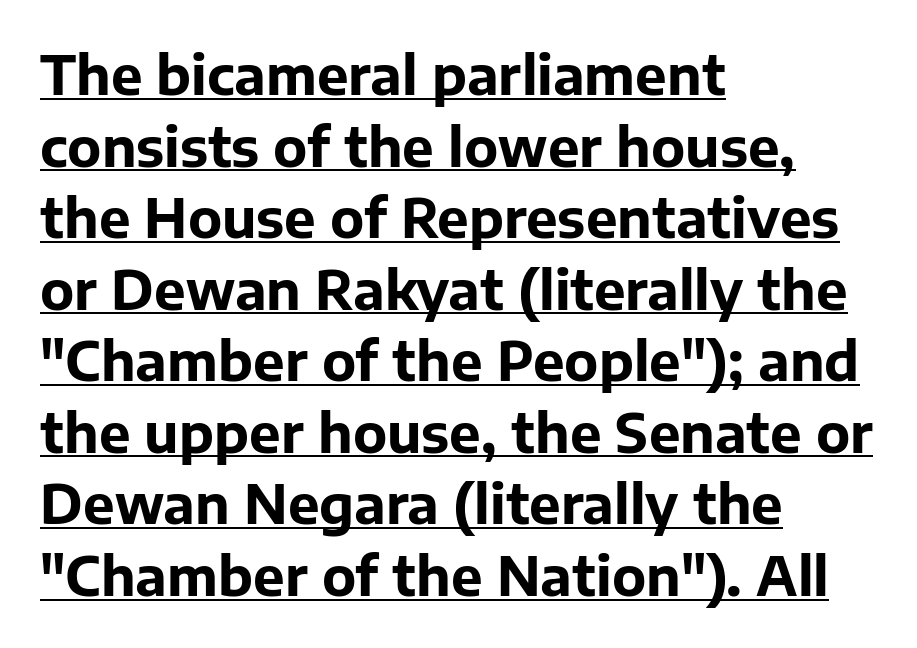
Q: Is the text bold? A: Yes.
Q: Is the text italic (slanted)? A: No, it is upright.
Q: Is the typeface a serif or a sans-serif typeface? A: Sans-serif.
Q: Is the text underlined? A: Yes.
Q: How is the paragraph aligned? A: Left-aligned.
Q: Is the spacing between letters normal or unusually wide? A: Normal.
Q: Is the spacing between lines tight, normal or loose? A: Normal.
Q: Width (condensed, normal, or wide)? A: Normal.
Q: Stroke contrast? A: Low.
Q: x-height? A: Medium.
Q: Monospaced? A: No.
